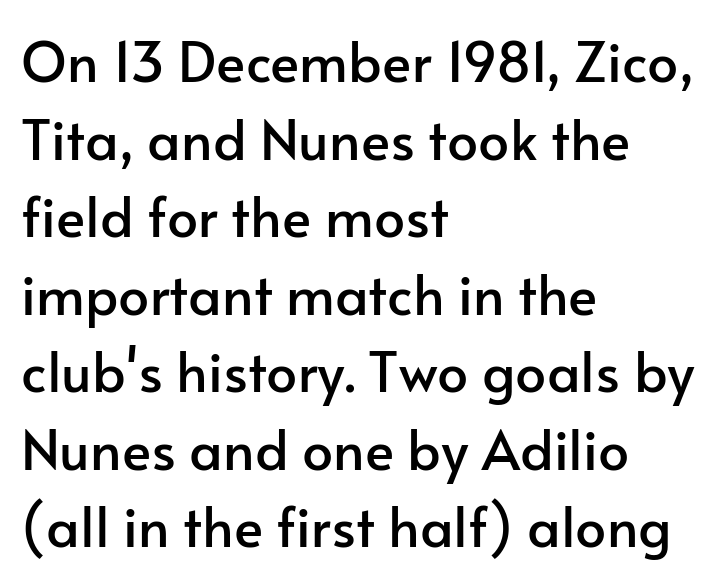
{"serif": "no", "italic": "no", "width": "normal", "stroke_contrast": "low", "x_height": "small", "monospaced": "no", "underline": "no", "align": "left", "line_spacing": "normal", "line_spacing_ratio": 1.41, "letter_spacing": "normal", "letter_spacing_em": 0.0, "glyph_px": 55}
